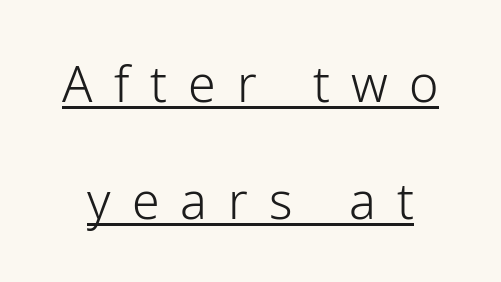
{"serif": "no", "italic": "no", "bold": "no", "weight": "light", "width": "normal", "stroke_contrast": "low", "x_height": "medium", "monospaced": "no", "underline": "yes", "line_spacing": "loose", "line_spacing_ratio": 2.34, "letter_spacing": "wide", "letter_spacing_em": 0.42, "glyph_px": 50}
